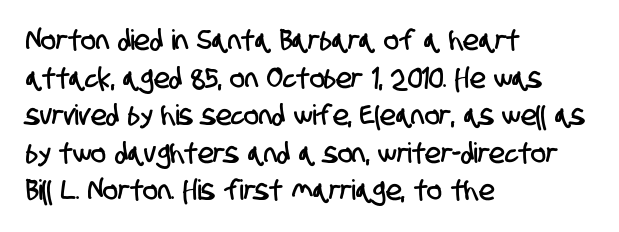
{"serif": "no", "width": "condensed", "stroke_contrast": "low", "x_height": "large", "monospaced": "no", "underline": "no", "align": "left", "line_spacing": "normal", "line_spacing_ratio": 1.34, "letter_spacing": "normal", "letter_spacing_em": 0.0, "glyph_px": 28}
